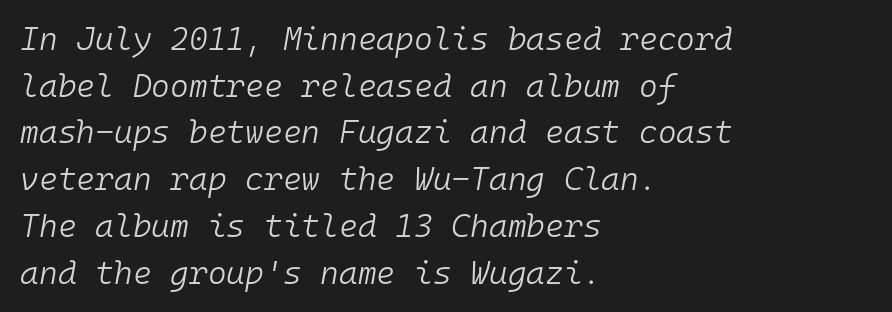
Q: Is the text bold? A: No.
Q: Is the text italic (slanted)? A: Yes, it leans right by about 10 degrees.
Q: Is the text underlined? A: No.
Q: How is the paragraph aligned? A: Left-aligned.
Q: Is the spacing between letters normal or unusually wide? A: Normal.
Q: Is the spacing between lines tight, normal or loose? A: Normal.
Q: Width (condensed, normal, or wide)? A: Normal.
Q: Stroke contrast? A: Low.
Q: x-height? A: Medium.
Q: Monospaced? A: Yes.
